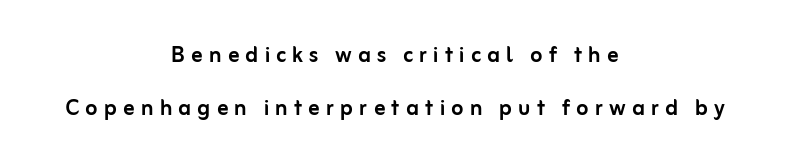
The setting favours the middle, as headings and verse often do. The face used here is a sans, in the tradition of grotesques and geometrics. Do the characters align in a grid? No, the font is proportional. Descenders hang freely into open space. What stands out about the letter spacing? Its width — letters are far apart.
